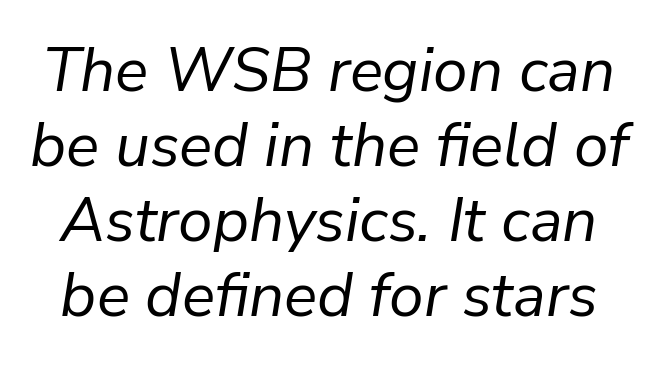
{"italic": "yes", "lean": "right", "slant_degrees": 9, "bold": "no", "weight": "regular", "width": "normal", "stroke_contrast": "low", "x_height": "medium", "monospaced": "no", "underline": "no", "line_spacing_ratio": 1.21, "letter_spacing": "normal", "letter_spacing_em": 0.0, "glyph_px": 62}
